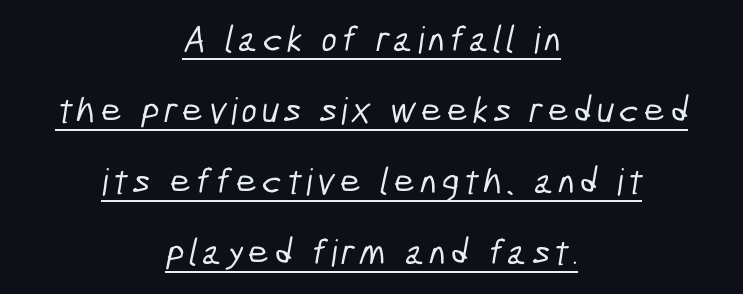
Q: Is the typeface a serif or a sans-serif typeface? A: Sans-serif.
Q: Is the text underlined? A: Yes.
Q: How is the paragraph aligned? A: Centered.
Q: Is the spacing between lines tight, normal or loose? A: Loose.
Q: Width (condensed, normal, or wide)? A: Condensed.
Q: Stroke contrast? A: Low.
Q: x-height? A: Medium.
Q: Monospaced? A: No.
